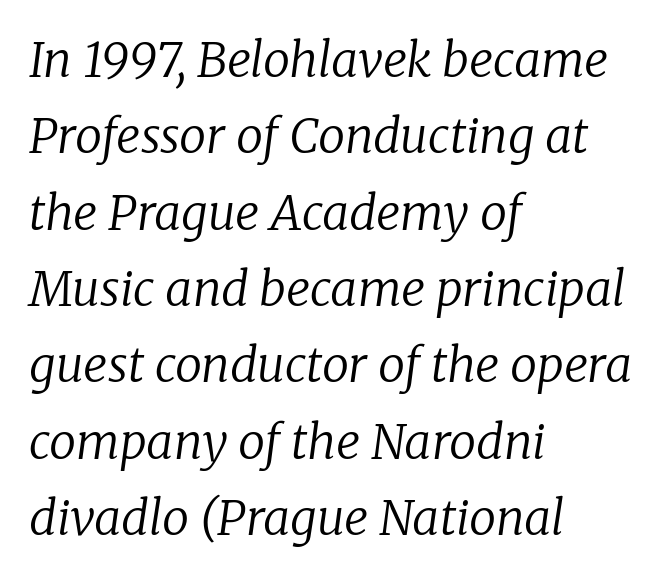
{"serif": "yes", "italic": "yes", "lean": "right", "slant_degrees": 8, "bold": "no", "weight": "regular", "width": "normal", "stroke_contrast": "low", "x_height": "medium", "monospaced": "no", "underline": "no", "align": "left", "line_spacing": "normal", "line_spacing_ratio": 1.59, "letter_spacing": "normal", "letter_spacing_em": 0.0, "glyph_px": 48}
